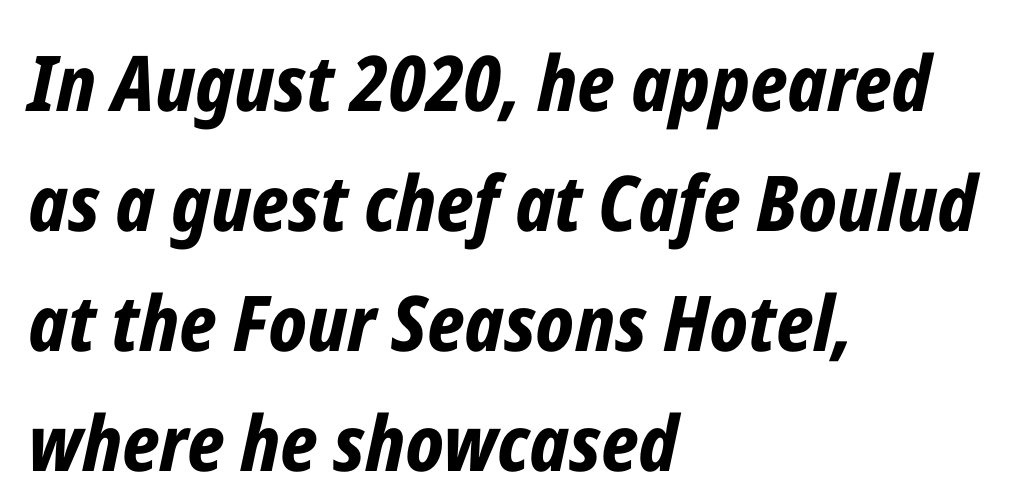
The image shows 77 px bold, condensed type, italic (leaning right); set left-aligned, normal line spacing (1.56x), normal letter spacing, not underlined; low stroke contrast and a medium x-height.
